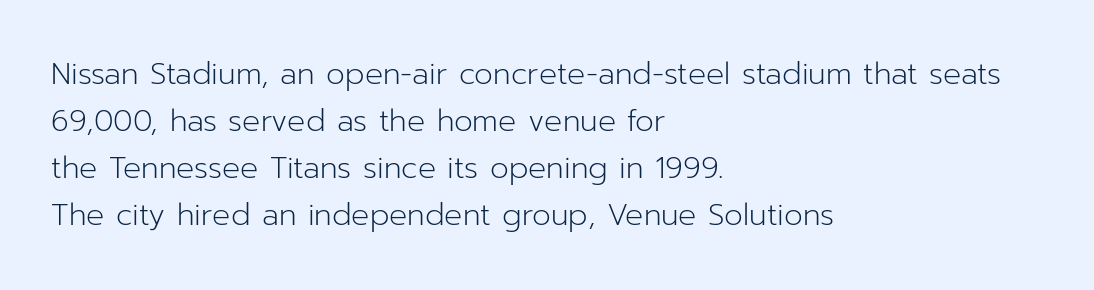
The image shows 30 px light sans-serif type, upright; set left-aligned, normal line spacing (1.57x), normal letter spacing, not underlined; low stroke contrast and a medium x-height.
